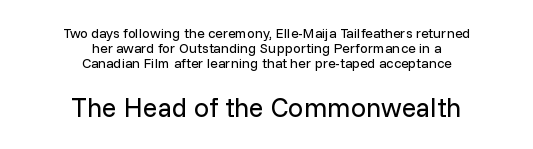
{"italic": "no", "bold": "no", "underline": "no", "align": "center", "line_spacing": "tight", "line_spacing_ratio": 1.06, "letter_spacing": "normal", "letter_spacing_em": 0.0, "larger_block": "second", "size_ratio": 1.93, "glyph_px": 27}
